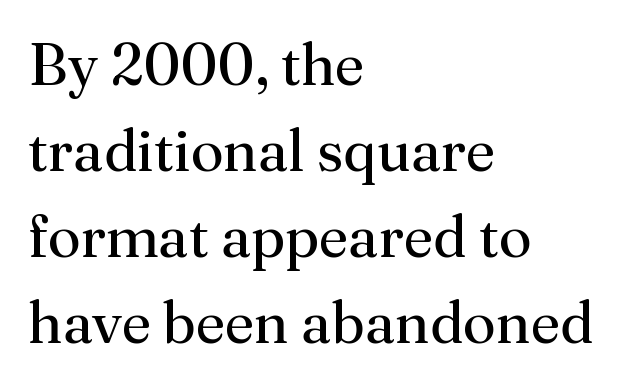
Q: Is the text bold? A: No.
Q: Is the text italic (slanted)? A: No, it is upright.
Q: Is the typeface a serif or a sans-serif typeface? A: Serif.
Q: Is the text underlined? A: No.
Q: How is the paragraph aligned? A: Left-aligned.
Q: Is the spacing between letters normal or unusually wide? A: Normal.
Q: Is the spacing between lines tight, normal or loose? A: Normal.
Q: Width (condensed, normal, or wide)? A: Normal.
Q: Stroke contrast? A: Medium.
Q: x-height? A: Medium.
Q: Monospaced? A: No.
